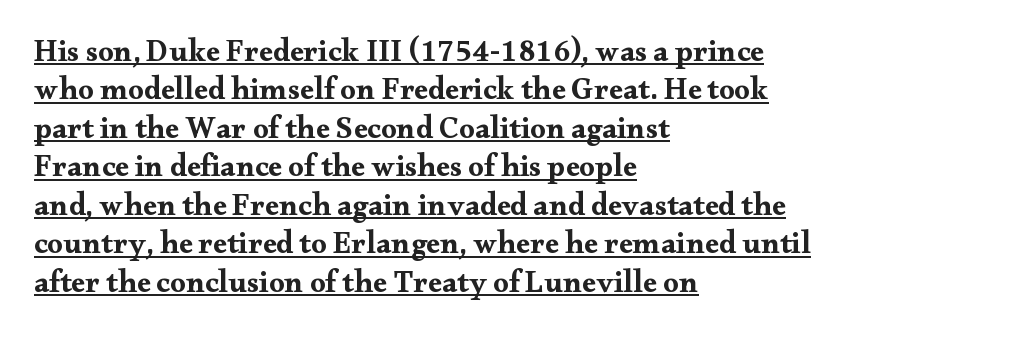
Q: Is the text bold? A: Yes.
Q: Is the text italic (slanted)? A: No, it is upright.
Q: Is the typeface a serif or a sans-serif typeface? A: Serif.
Q: Is the text underlined? A: Yes.
Q: How is the paragraph aligned? A: Left-aligned.
Q: Is the spacing between letters normal or unusually wide? A: Normal.
Q: Width (condensed, normal, or wide)? A: Wide.
Q: Stroke contrast? A: Medium.
Q: x-height? A: Small.
Q: Monospaced? A: No.
